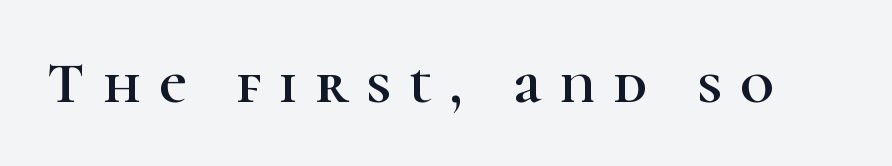
{"serif": "yes", "italic": "no", "width": "normal", "stroke_contrast": "high", "x_height": "medium", "monospaced": "no", "underline": "no", "letter_spacing": "wide", "letter_spacing_em": 0.31, "glyph_px": 59}
